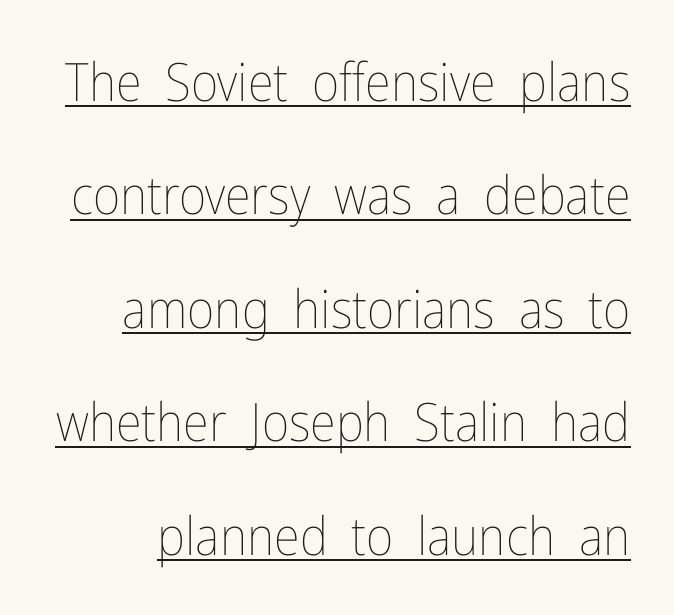
{"italic": "no", "bold": "no", "weight": "thin", "width": "condensed", "stroke_contrast": "low", "x_height": "medium", "monospaced": "no", "underline": "yes", "line_spacing": "loose", "line_spacing_ratio": 2.14, "letter_spacing": "normal", "letter_spacing_em": 0.0, "glyph_px": 53}
